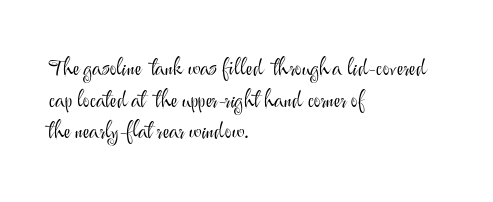
The image shows 23 px text type; set left-aligned, normal line spacing (1.37x), normal letter spacing, not underlined.
